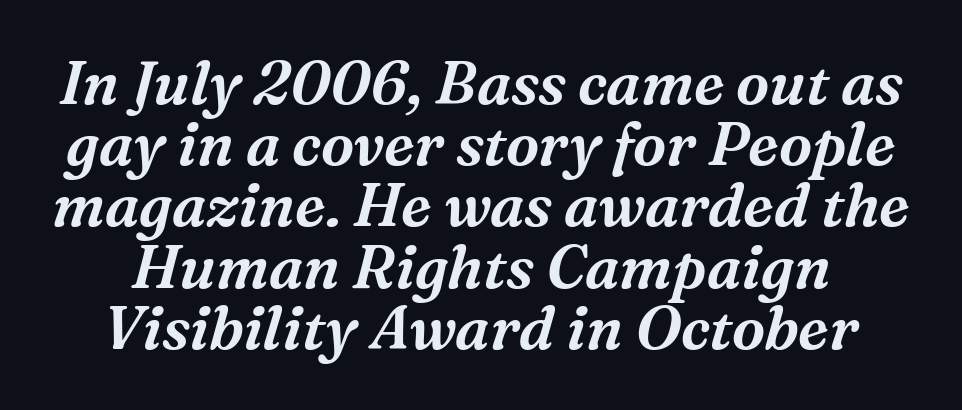
{"serif": "yes", "italic": "yes", "lean": "right", "slant_degrees": 16, "width": "normal", "stroke_contrast": "medium", "x_height": "medium", "monospaced": "no", "underline": "no", "line_spacing": "tight", "line_spacing_ratio": 1.02, "letter_spacing": "normal", "letter_spacing_em": 0.0, "glyph_px": 60}
